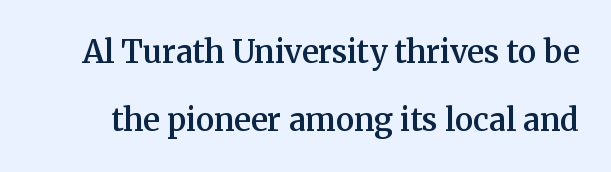
Q: Is the text bold? A: Semi-bold.
Q: Is the text italic (slanted)? A: No, it is upright.
Q: Is the typeface a serif or a sans-serif typeface? A: Serif.
Q: Is the text underlined? A: No.
Q: Is the spacing between letters normal or unusually wide? A: Normal.
Q: Is the spacing between lines tight, normal or loose? A: Loose.
Q: Width (condensed, normal, or wide)? A: Normal.
Q: Stroke contrast? A: Medium.
Q: x-height? A: Medium.
Q: Monospaced? A: No.
